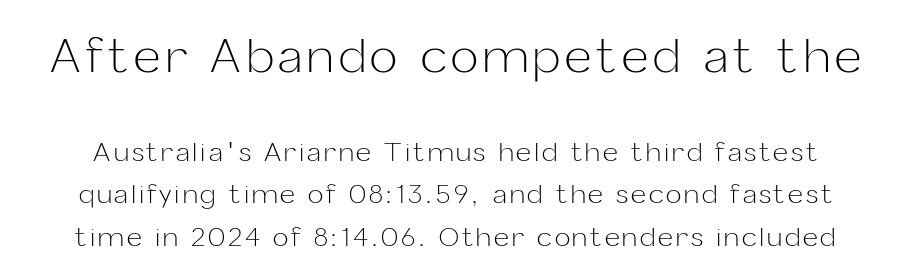
The designer gave the opening block more size than the closing block. The typography opts for an upright posture over an oblique one. This sample has the flowing, uneven cadence of proportional lettering. Unlike a traditional serif, this face leaves its strokes unadorned. The block of text has a typical density, with ordinary space between rows. The characters are drawn with everyday or finer stroke widths.
